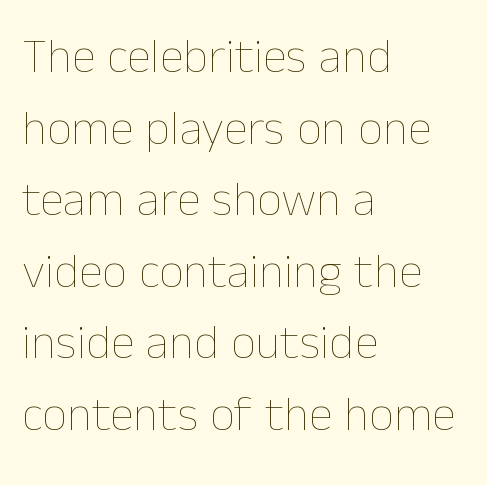
The image shows 49 px thin type, upright; set left-aligned, normal line spacing (1.46x), normal letter spacing, not underlined; low stroke contrast and a medium x-height.
